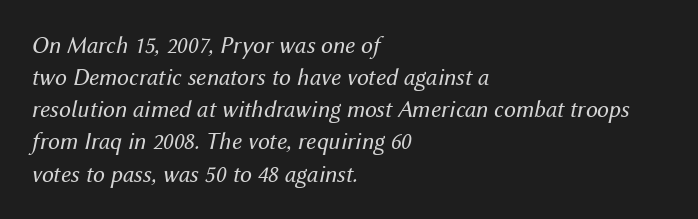
The image shows 24 px text type, italic (leaning right); set left-aligned, normal line spacing (1.34x), normal letter spacing, not underlined.
